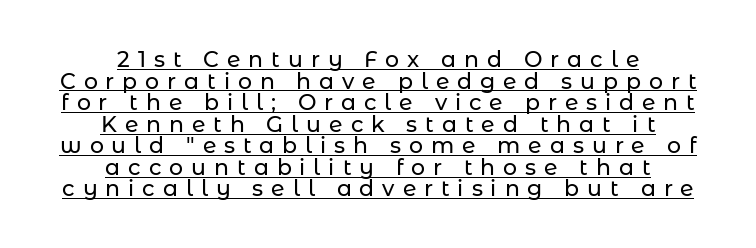
{"italic": "no", "underline": "yes", "align": "center", "line_spacing": "tight", "line_spacing_ratio": 0.98, "letter_spacing": "wide", "letter_spacing_em": 0.36, "glyph_px": 22}
